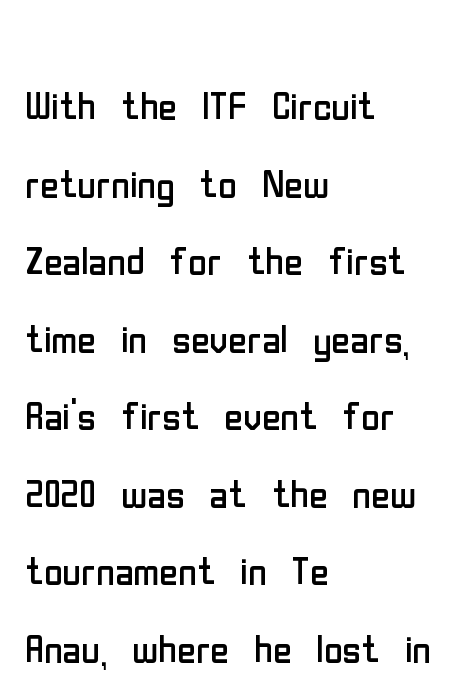
{"serif": "no", "italic": "no", "bold": "no", "weight": "regular", "width": "condensed", "stroke_contrast": "low", "x_height": "medium", "monospaced": "no", "underline": "no", "align": "left", "line_spacing": "normal", "line_spacing_ratio": 1.52, "letter_spacing": "normal", "letter_spacing_em": 0.0, "glyph_px": 51}
